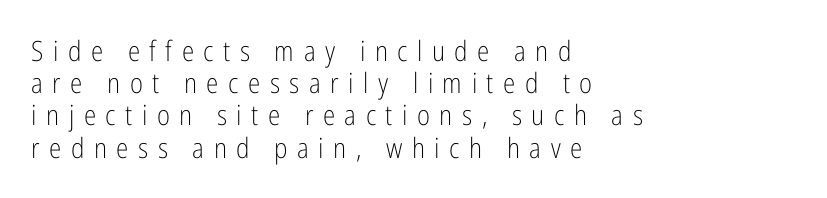
Is this a fixed-width face? No — the glyphs have proportional, varying widths. Interline gaps are noticeably narrow in this sample. The string is rendered with underlining switched off. Here the glyphs are tracked loosely, breaking word shapes into spaced letters. The passage shown is not bold in any degree.
